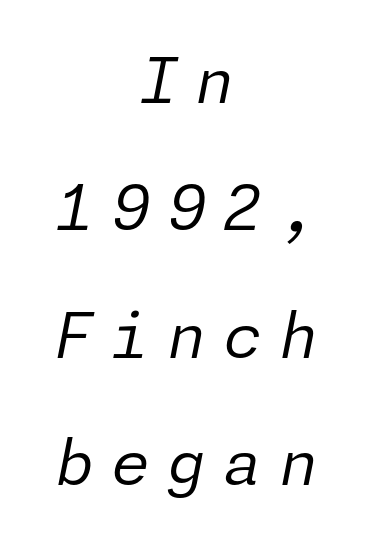
The image shows 63 px regular-weight type, italic (leaning right); set centered, loose line spacing (2.02x), unusually wide letter spacing (+0.27 em), not underlined; low stroke contrast and a medium x-height.
